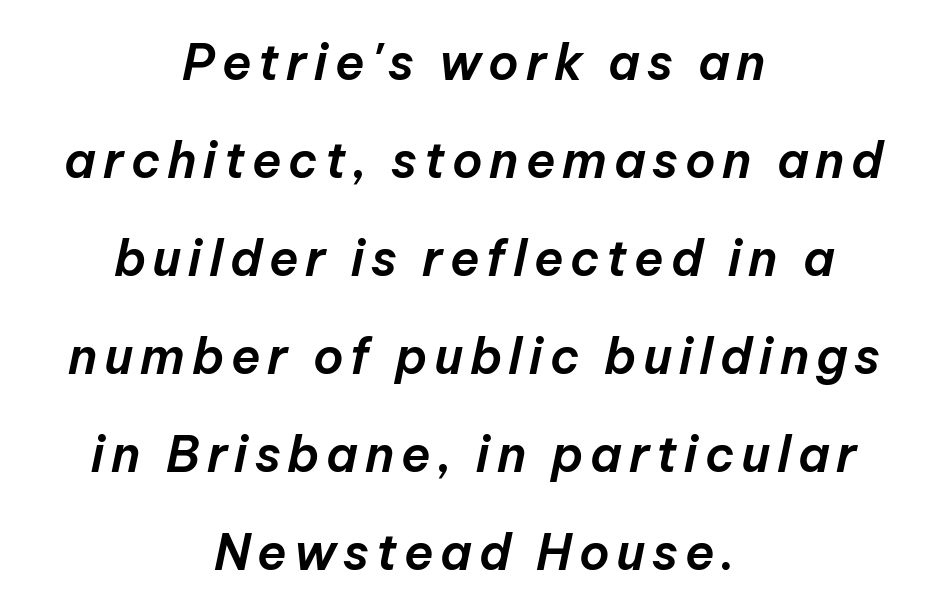
The image shows 49 px text type, italic (leaning right); set centered, loose line spacing (2.0x), not underlined; low stroke contrast and a medium x-height.
